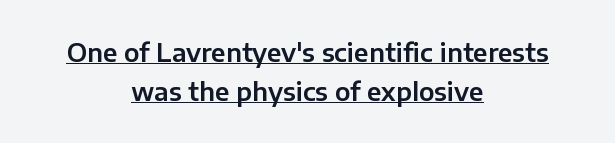
Q: Is the text italic (slanted)? A: No, it is upright.
Q: Is the text underlined? A: Yes.
Q: How is the paragraph aligned? A: Centered.
Q: Is the spacing between letters normal or unusually wide? A: Normal.
Q: Is the spacing between lines tight, normal or loose? A: Normal.
